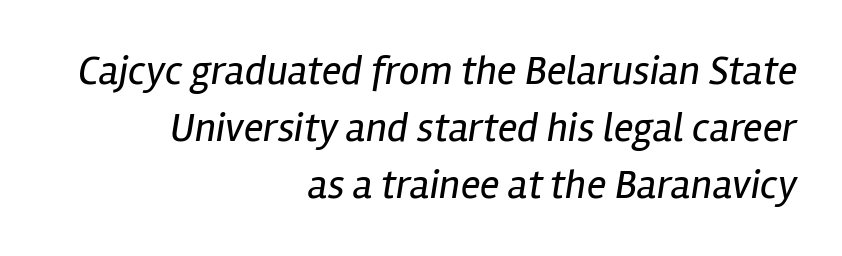
The image shows 41 px regular-weight, condensed type, italic (leaning right); set right-aligned, normal line spacing (1.39x), normal letter spacing, not underlined; low stroke contrast and a medium x-height.
